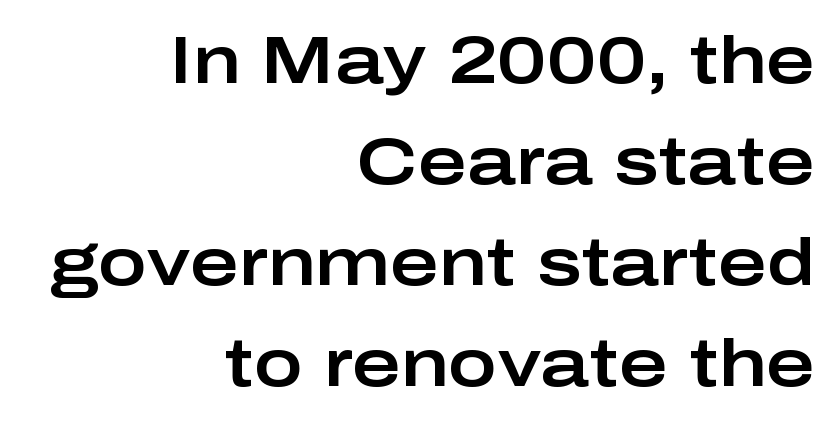
Nope, not italic — everything's standing straight. This rendering uses right alignment, leaving the left contour irregular. The face used here is rendered with its standard letterfit. Descenders hang freely into open space. These lines are rendered in a variable-pitch font. Each letter's strokes conclude bluntly, with no projecting serifs.
